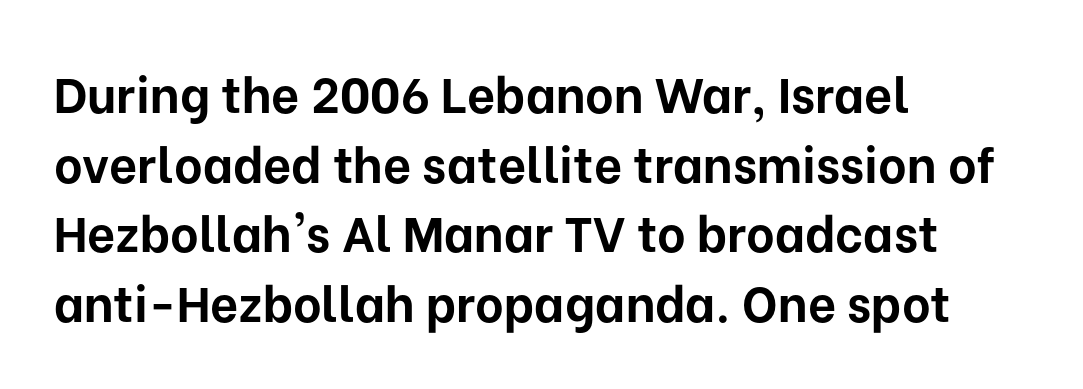
{"serif": "no", "italic": "no", "bold": "yes", "weight": "bold", "width": "normal", "stroke_contrast": "low", "x_height": "medium", "monospaced": "no", "underline": "no", "align": "left", "line_spacing": "normal", "line_spacing_ratio": 1.42, "letter_spacing": "normal", "letter_spacing_em": 0.0, "glyph_px": 49}
